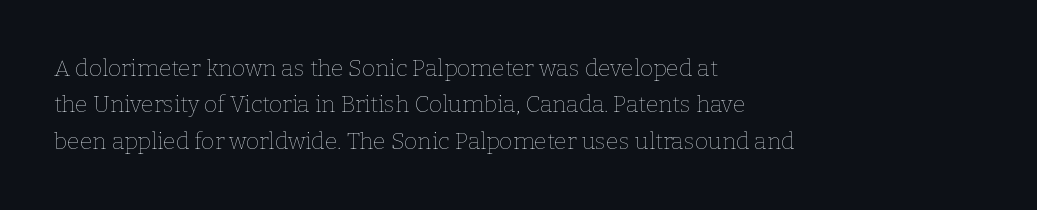
{"italic": "no", "bold": "no", "underline": "no", "align": "left", "line_spacing": "normal", "line_spacing_ratio": 1.58, "letter_spacing": "normal", "letter_spacing_em": 0.0, "glyph_px": 23}
